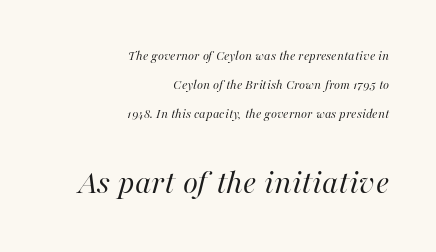
Looking at the ascenders, they clearly lean. The passage shown has conventional tracking throughout. The passage shown is not bold in any degree. Students, observe: this is what heavily led, spacious text looks like.
